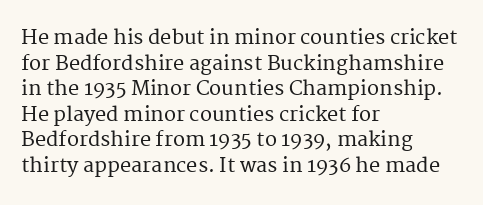
Nobody drew a line under any word here. Italic? Not at all — the glyphs are vertical. The rendering uses a moderate line-height, typical for paragraphs. You could call the tracking neutral — neither tight nor loose. This sample is left-justified, so line endings fall wherever the words run out.
